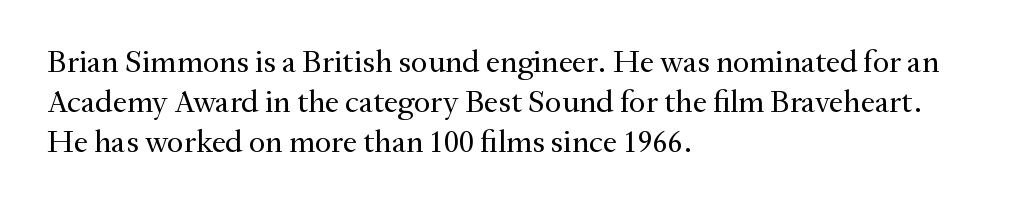
The image shows 32 px regular-weight serif type, upright; set left-aligned, normal line spacing (1.25x), normal letter spacing, not underlined; medium stroke contrast and a small x-height.
